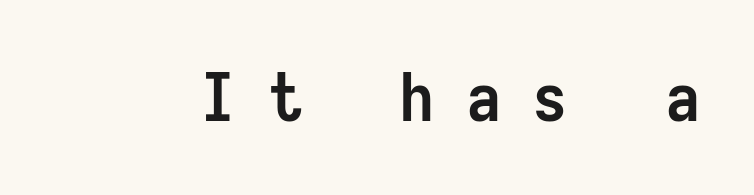
{"serif": "no", "italic": "no", "bold": "yes", "weight": "semibold", "width": "condensed", "stroke_contrast": "low", "x_height": "medium", "monospaced": "yes", "underline": "no", "letter_spacing": "wide", "letter_spacing_em": 0.49, "glyph_px": 67}
